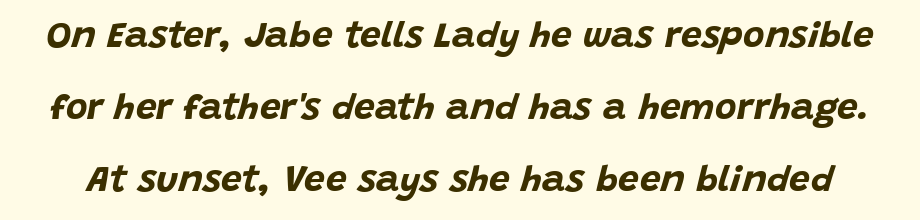
The image shows 37 px bold type, italic (leaning right); set loose line spacing (1.94x), normal letter spacing, not underlined; low stroke contrast and a large x-height.
